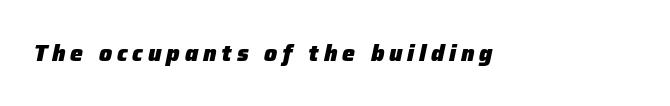
The image shows 23 px bold type, italic (leaning right); set unusually wide letter spacing (+0.21 em), not underlined.
